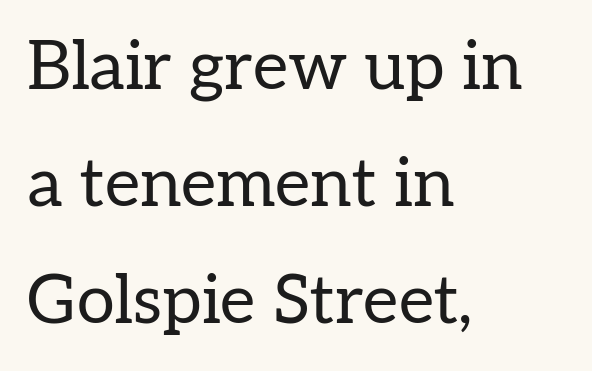
Q: Is the text bold? A: No.
Q: Is the text italic (slanted)? A: No, it is upright.
Q: Is the typeface a serif or a sans-serif typeface? A: Serif.
Q: Is the text underlined? A: No.
Q: How is the paragraph aligned? A: Left-aligned.
Q: Is the spacing between letters normal or unusually wide? A: Normal.
Q: Width (condensed, normal, or wide)? A: Normal.
Q: Stroke contrast? A: Low.
Q: x-height? A: Medium.
Q: Monospaced? A: No.
